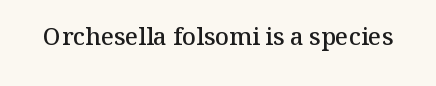
Q: Is the text bold? A: Semi-bold.
Q: Is the text italic (slanted)? A: No, it is upright.
Q: Is the text underlined? A: No.
Q: Is the spacing between letters normal or unusually wide? A: Normal.
